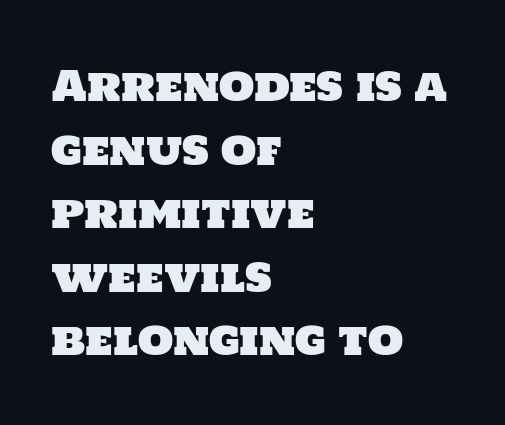
Q: Is the typeface a serif or a sans-serif typeface? A: Sans-serif.
Q: Is the text underlined? A: No.
Q: How is the paragraph aligned? A: Left-aligned.
Q: Is the spacing between letters normal or unusually wide? A: Normal.
Q: Is the spacing between lines tight, normal or loose? A: Normal.
Q: Width (condensed, normal, or wide)? A: Normal.
Q: Stroke contrast? A: Low.
Q: x-height? A: Large.
Q: Monospaced? A: No.
